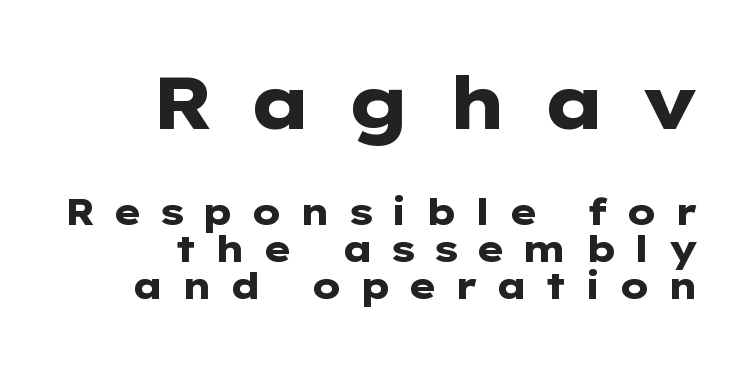
Q: Is the text bold? A: Yes.
Q: Is the text italic (slanted)? A: No, it is upright.
Q: Is the typeface a serif or a sans-serif typeface? A: Sans-serif.
Q: Is the text underlined? A: No.
Q: Is the spacing between letters normal or unusually wide? A: Unusually wide.
Q: Is the spacing between lines tight, normal or loose? A: Tight.
Q: Which block of text is set in a larger size, the first (top) or the second (bottom)? A: The first (top) one.
Q: Width (condensed, normal, or wide)? A: Wide.
Q: Stroke contrast? A: Low.
Q: x-height? A: Medium.
Q: Monospaced? A: No.
